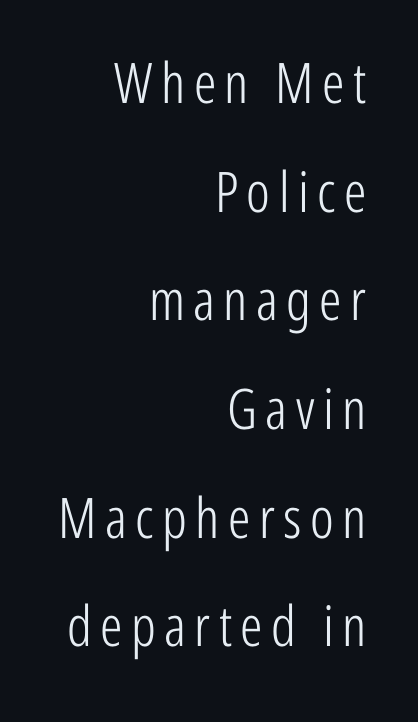
The image shows 56 px light, condensed sans-serif type, upright; set right-aligned, loose line spacing (1.94x), not underlined; low stroke contrast and a medium x-height.
